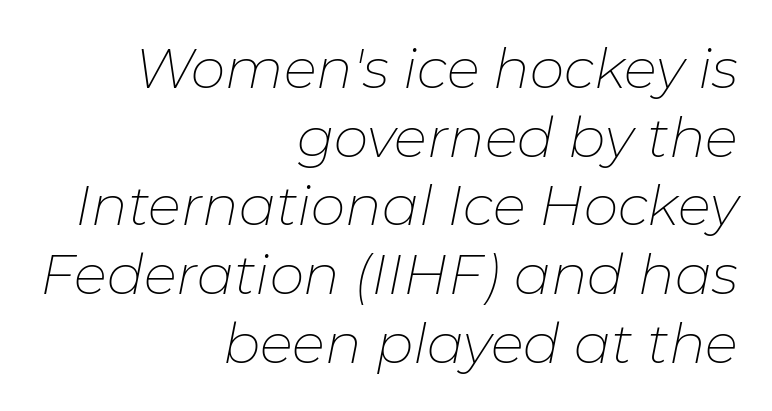
Q: Is the text bold? A: No.
Q: Is the text italic (slanted)? A: Yes, it leans right by about 11 degrees.
Q: Is the text underlined? A: No.
Q: How is the paragraph aligned? A: Right-aligned.
Q: Is the spacing between letters normal or unusually wide? A: Normal.
Q: Is the spacing between lines tight, normal or loose? A: Normal.
Q: Width (condensed, normal, or wide)? A: Normal.
Q: Stroke contrast? A: Low.
Q: x-height? A: Medium.
Q: Monospaced? A: No.
